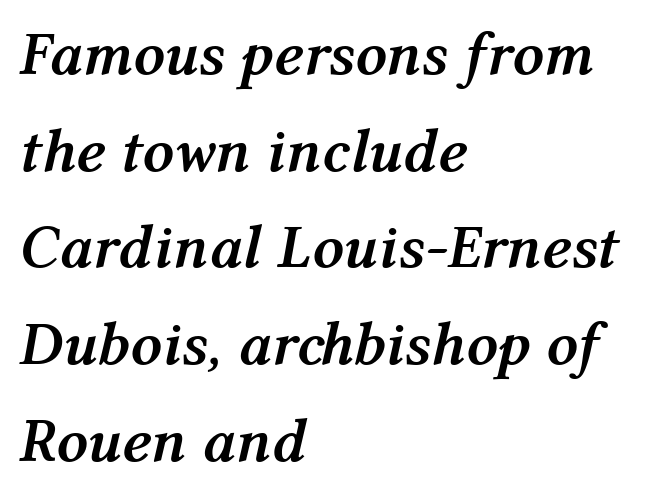
The image shows 62 px semibold type, italic (leaning right); set left-aligned, normal line spacing (1.56x), normal letter spacing, not underlined; medium stroke contrast and a medium x-height.
